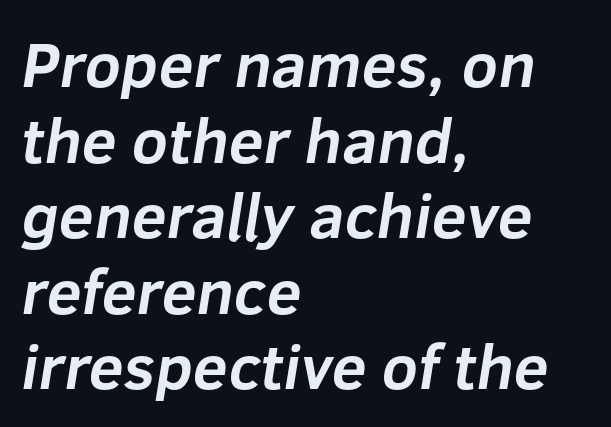
{"serif": "no", "bold": "yes", "weight": "bold", "width": "normal", "stroke_contrast": "low", "x_height": "medium", "monospaced": "no", "underline": "no", "align": "left", "line_spacing_ratio": 1.2, "letter_spacing": "normal", "letter_spacing_em": 0.0, "glyph_px": 63}
